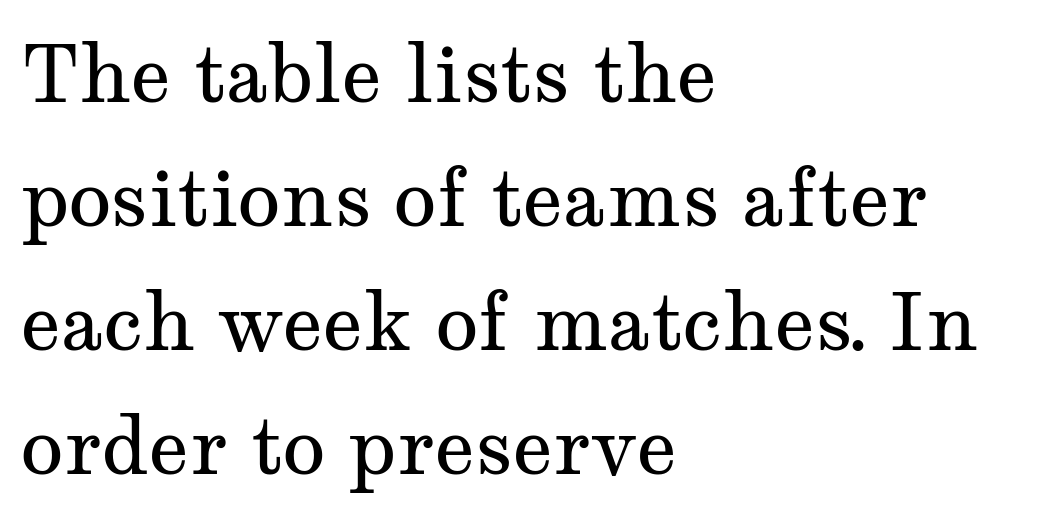
{"serif": "yes", "italic": "no", "bold": "no", "weight": "regular", "width": "wide", "stroke_contrast": "medium", "x_height": "medium", "monospaced": "no", "underline": "no", "align": "left", "line_spacing": "normal", "line_spacing_ratio": 1.57, "letter_spacing": "normal", "letter_spacing_em": 0.0, "glyph_px": 79}
